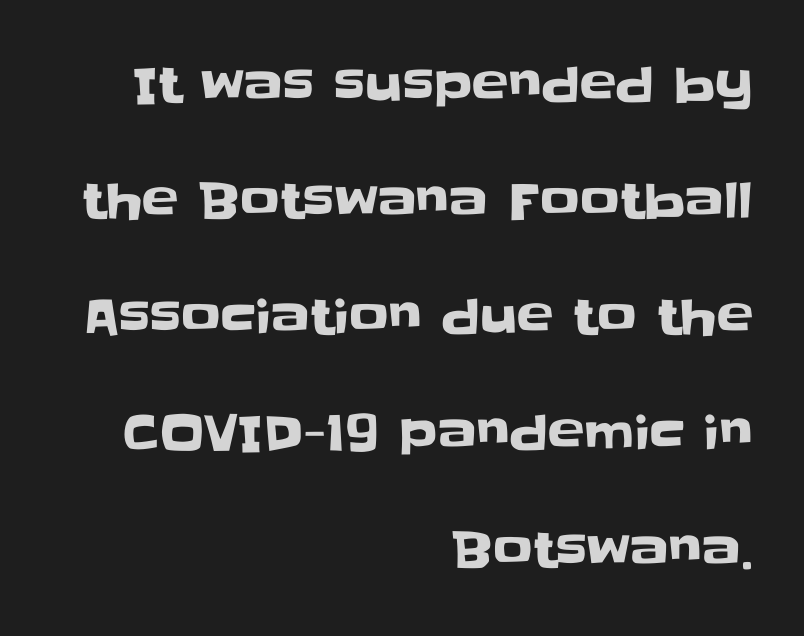
The image shows 49 px sans-serif type, upright; set right-aligned, loose line spacing (2.37x), normal letter spacing, not underlined; low stroke contrast and a large x-height.
